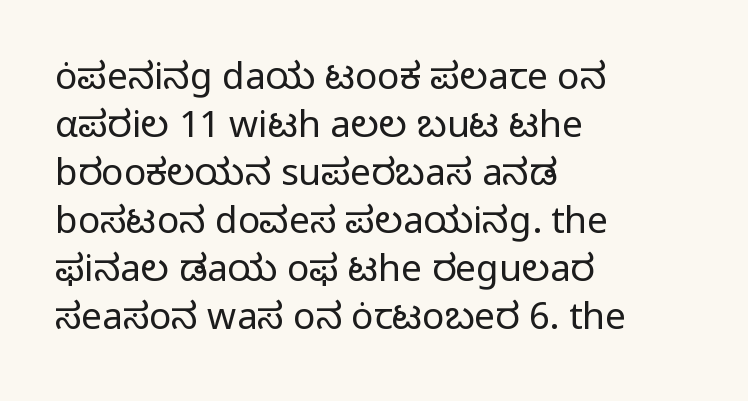
Italic: no, the glyphs are upright roman. The passage is arranged the way most books set body copy — flush left. The characters are drawn with everyday or finer stroke widths. Any mark beneath the type? The region is blank. There is no visible air inserted between adjacent glyphs. The face used here is proportionally spaced, like ordinary book or web type.
